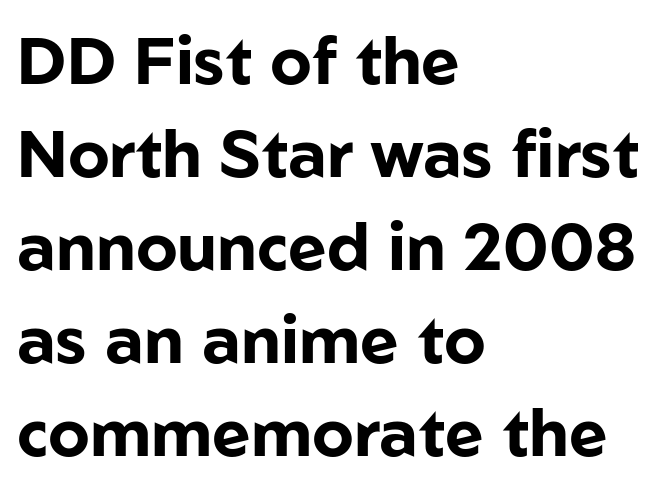
The image shows 66 px bold sans-serif type, upright; set left-aligned, normal line spacing (1.41x), normal letter spacing, not underlined; low stroke contrast and a medium x-height.
